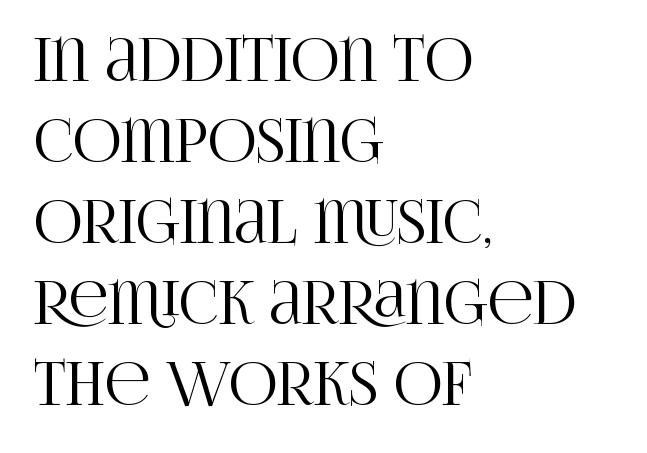
{"serif": "yes", "italic": "no", "width": "condensed", "stroke_contrast": "high", "x_height": "large", "monospaced": "no", "underline": "no", "align": "left", "line_spacing": "normal", "line_spacing_ratio": 1.35, "letter_spacing": "normal", "letter_spacing_em": 0.0, "glyph_px": 60}
